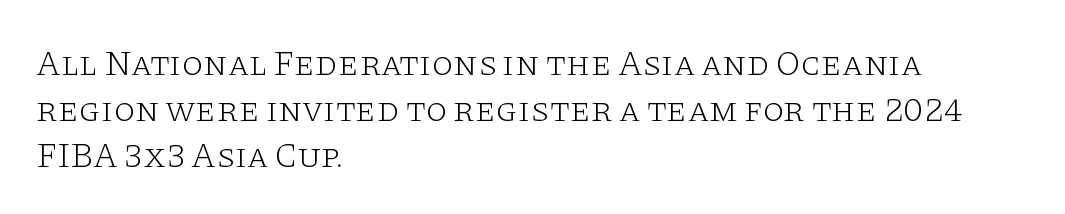
A typesetter would call this proportional, since set widths differ per character. Glance below the letters and you will spot only blank space. The passage is arranged the way most books set body copy — flush left. Stems and bowls with no extra thickness — not bold. What stands out about the letter spacing? Nothing — it is the standard amount.
